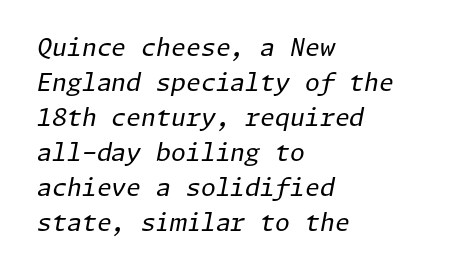
The image shows 24 px text type, italic (leaning right); set left-aligned, normal line spacing (1.46x), normal letter spacing, not underlined.
